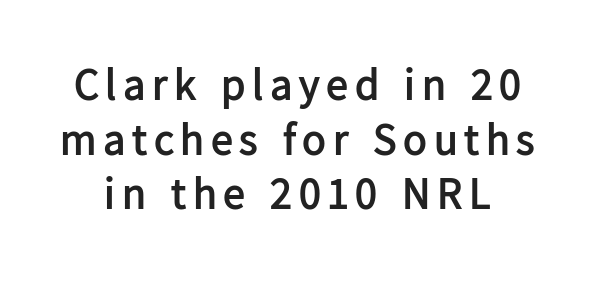
Q: Is the text bold? A: Yes.
Q: Is the text italic (slanted)? A: No, it is upright.
Q: Is the typeface a serif or a sans-serif typeface? A: Sans-serif.
Q: Is the text underlined? A: No.
Q: Width (condensed, normal, or wide)? A: Normal.
Q: Stroke contrast? A: Low.
Q: x-height? A: Medium.
Q: Monospaced? A: No.
